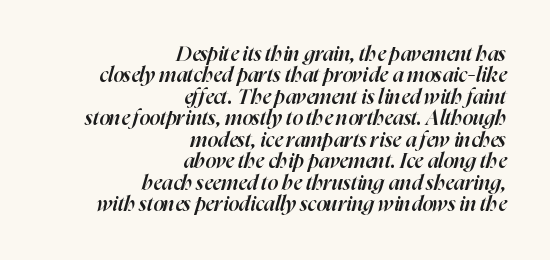
{"italic": "yes", "lean": "right", "slant_degrees": 16, "bold": "semi", "underline": "no", "align": "right", "line_spacing": "tight", "line_spacing_ratio": 1.02, "letter_spacing": "normal", "letter_spacing_em": 0.0, "glyph_px": 21}
